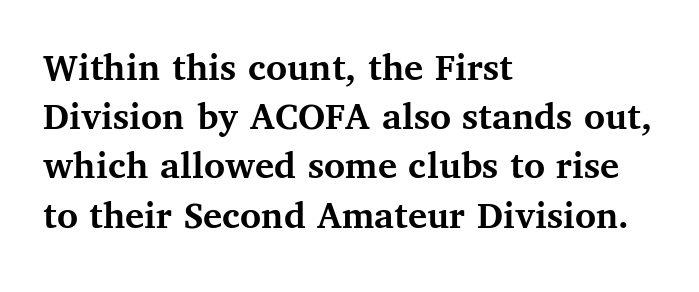
Q: Is the text bold? A: Yes.
Q: Is the text italic (slanted)? A: No, it is upright.
Q: Is the typeface a serif or a sans-serif typeface? A: Serif.
Q: Is the text underlined? A: No.
Q: How is the paragraph aligned? A: Left-aligned.
Q: Is the spacing between letters normal or unusually wide? A: Normal.
Q: Width (condensed, normal, or wide)? A: Normal.
Q: Stroke contrast? A: Medium.
Q: x-height? A: Medium.
Q: Monospaced? A: No.
